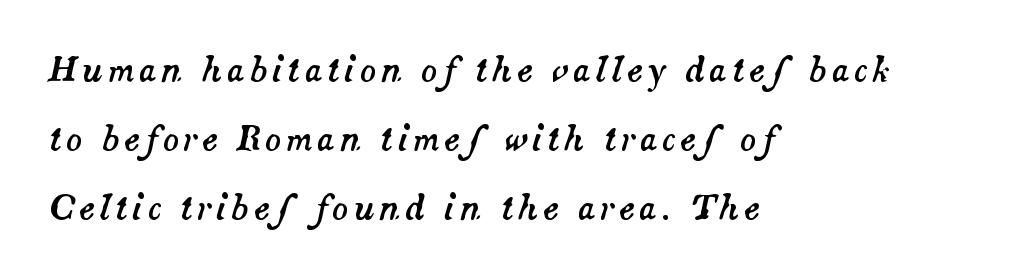
Notice how the stems are inclined rather than vertical — that's the hallmark of italics. The designer dialed line spacing up above the default. The words here are not underlined. Where is the straight margin? On the left. A typesetter would call this proportional, since set widths differ per character.
